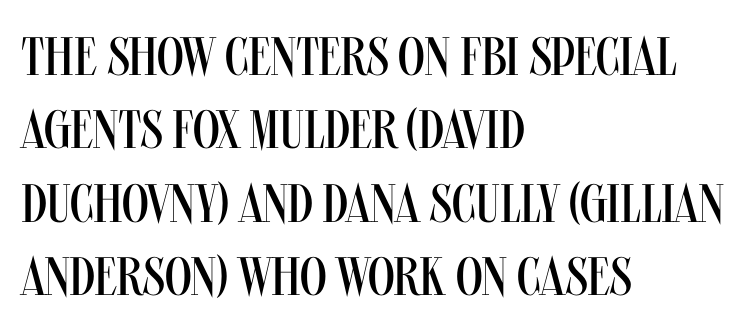
The designer went with a sans here, leaving each stem footless. Rows of type keep a routine distance in the vertical direction. The letters advance in unequal steps, a hallmark of proportional type. Visually the block forms a straight wall on the left and a jagged coastline on the right. The strokes are not fattened; the text isn't bold. The letters sit at their default tracking, neither squeezed nor spread.
